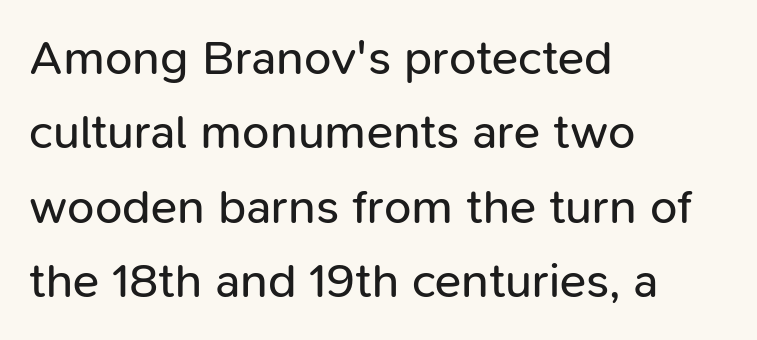
The image shows 49 px regular-weight sans-serif type, upright; set left-aligned, normal line spacing (1.52x), normal letter spacing, not underlined; low stroke contrast and a medium x-height.
